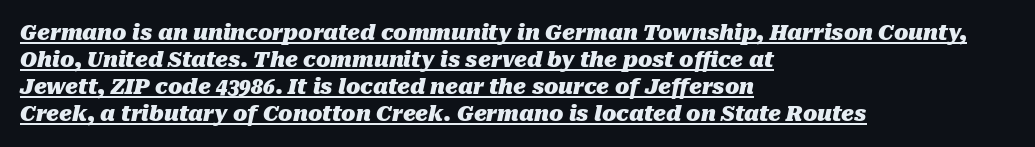
The image shows 21 px bold type, italic (leaning right); set left-aligned, normal line spacing (1.28x), normal letter spacing, underlined.
